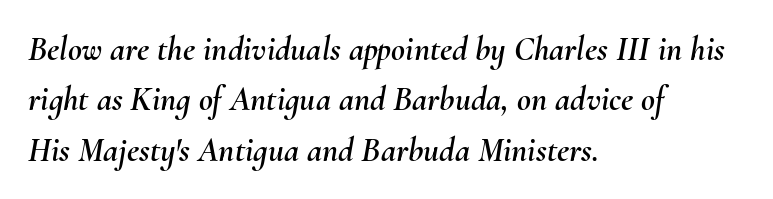
The image shows 34 px text type, italic (leaning right); set left-aligned, normal line spacing (1.48x), normal letter spacing, not underlined; medium stroke contrast and a small x-height.
